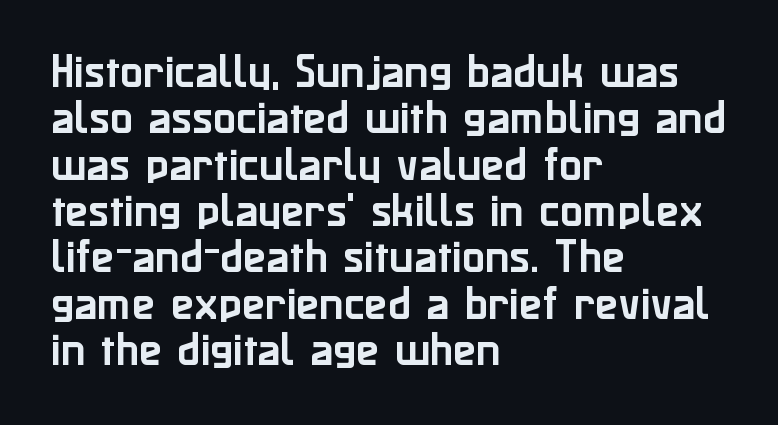
Q: Is the text italic (slanted)? A: No, it is upright.
Q: Is the typeface a serif or a sans-serif typeface? A: Sans-serif.
Q: Is the text underlined? A: No.
Q: How is the paragraph aligned? A: Left-aligned.
Q: Is the spacing between letters normal or unusually wide? A: Normal.
Q: Width (condensed, normal, or wide)? A: Normal.
Q: Stroke contrast? A: Low.
Q: x-height? A: Medium.
Q: Monospaced? A: No.
